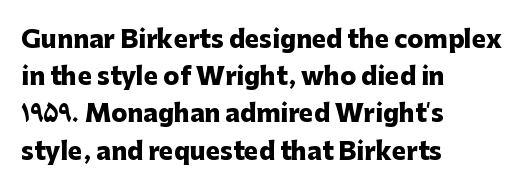
{"italic": "no", "bold": "yes", "underline": "no", "align": "left", "line_spacing": "normal", "line_spacing_ratio": 1.55, "letter_spacing": "normal", "letter_spacing_em": 0.0, "glyph_px": 24}
